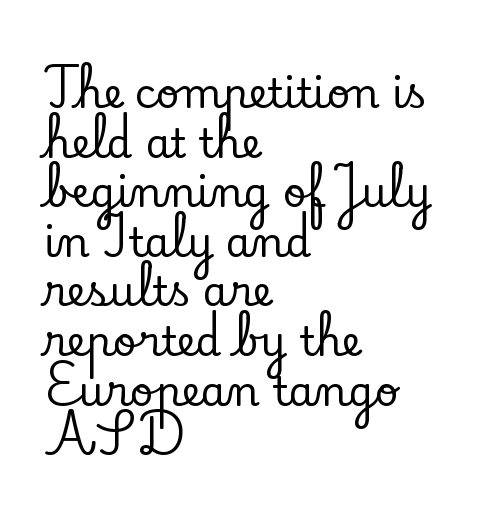
Q: Is the text italic (slanted)? A: No, it is upright.
Q: Is the typeface a serif or a sans-serif typeface? A: Serif.
Q: Is the text underlined? A: No.
Q: How is the paragraph aligned? A: Left-aligned.
Q: Is the spacing between letters normal or unusually wide? A: Normal.
Q: Width (condensed, normal, or wide)? A: Normal.
Q: Stroke contrast? A: Low.
Q: x-height? A: Small.
Q: Monospaced? A: No.
